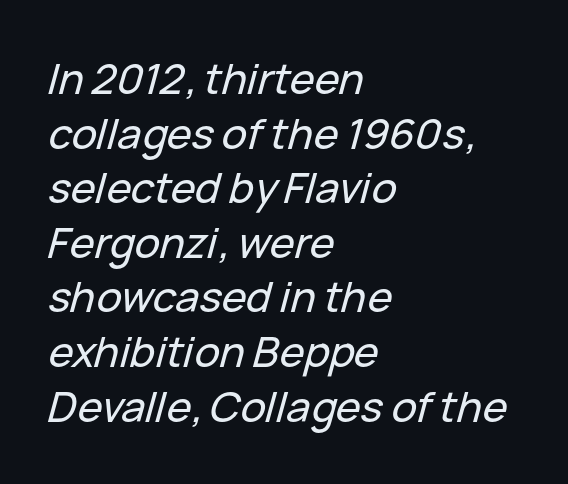
The zone under the glyphs is completely vacant. A typesetter would call this proportional, since set widths differ per character. This rendering uses left alignment, leaving the right contour irregular. The face used here has a pronounced slope to its letters. Quick note: interline space is typical. A typesetter would call this zero additional tracking.
